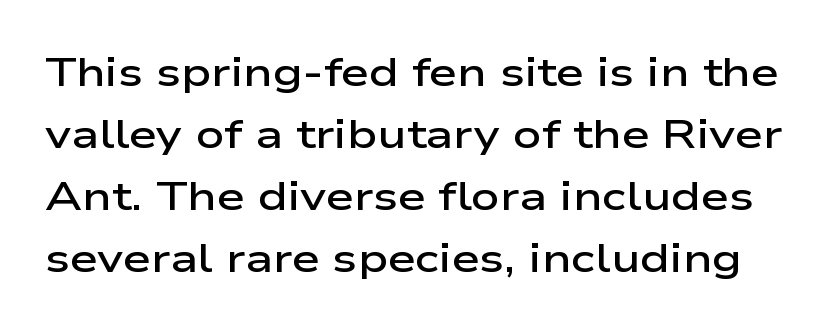
The image shows 40 px semibold, wide sans-serif type, upright; set normal line spacing (1.55x), normal letter spacing, not underlined; low stroke contrast and a medium x-height.
